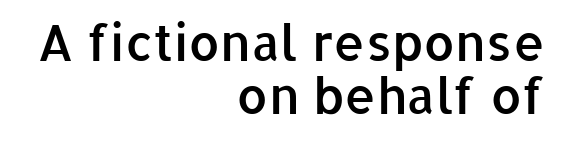
Q: Is the text bold? A: Semi-bold.
Q: Is the text italic (slanted)? A: No, it is upright.
Q: Is the typeface a serif or a sans-serif typeface? A: Sans-serif.
Q: Is the text underlined? A: No.
Q: How is the paragraph aligned? A: Right-aligned.
Q: Is the spacing between letters normal or unusually wide? A: Normal.
Q: Is the spacing between lines tight, normal or loose? A: Tight.
Q: Width (condensed, normal, or wide)? A: Normal.
Q: Stroke contrast? A: Low.
Q: x-height? A: Medium.
Q: Monospaced? A: No.
